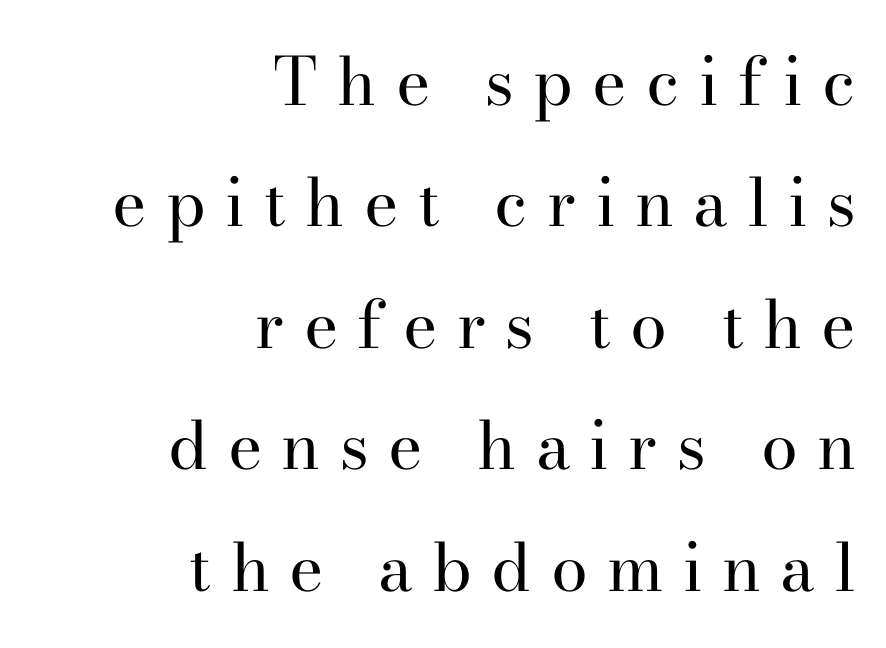
The image shows 66 px regular-weight serif type, upright; set right-aligned, line spacing 1.84x, unusually wide letter spacing (+0.29 em), not underlined; high stroke contrast and a small x-height.
